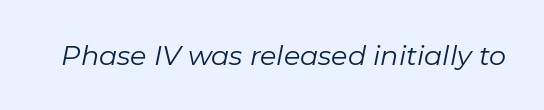
Q: Is the text bold? A: No.
Q: Is the text italic (slanted)? A: Yes, it leans right by about 11 degrees.
Q: Is the text underlined? A: No.
Q: Is the spacing between letters normal or unusually wide? A: Normal.
